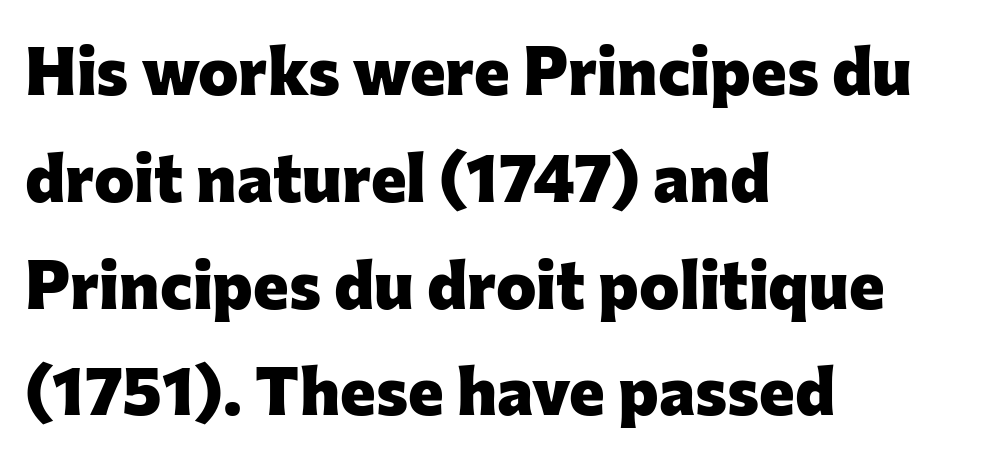
The image shows 68 px heavy sans-serif type, upright; set left-aligned, normal line spacing (1.57x), normal letter spacing, not underlined; low stroke contrast and a medium x-height.
